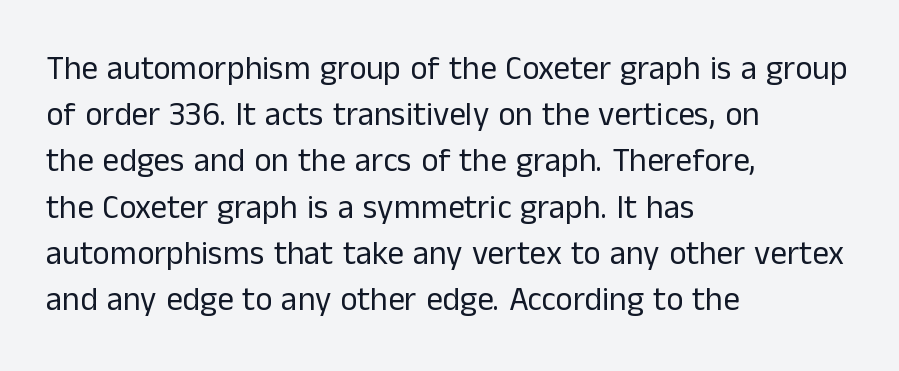
The image shows 33 px regular-weight sans-serif type, upright; set left-aligned, normal line spacing (1.4x), normal letter spacing, not underlined; low stroke contrast and a medium x-height.
